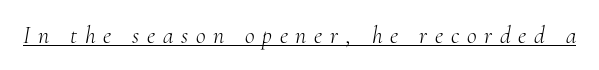
The rendering inserts visible extra space after every character. Compared with ordinary roman type, these characters are visibly tilted. The strokes are not fattened; the text isn't bold. A baseline rule has been typeset under these characters.
